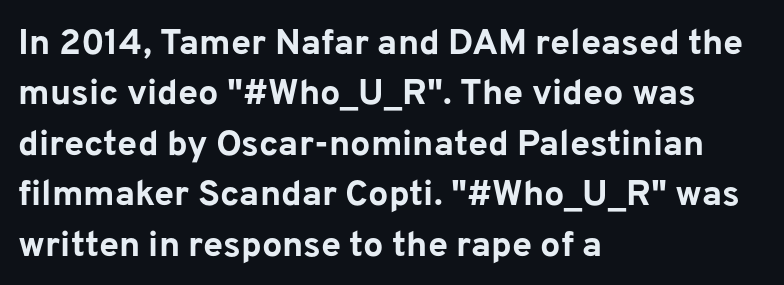
This sample uses plain, unmodified letter spacing. Spacing verdict: proportional, widths tailored to each character. Regarding leading, the lines here are spaced in the standard way. The string is rendered with underlining switched off. A dark, heavy texture on the line: the type is bold.
